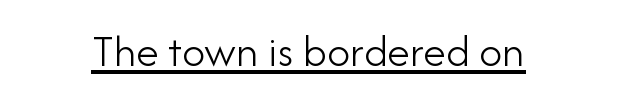
Q: Is the text bold? A: No.
Q: Is the text italic (slanted)? A: No, it is upright.
Q: Is the typeface a serif or a sans-serif typeface? A: Sans-serif.
Q: Is the text underlined? A: Yes.
Q: Is the spacing between letters normal or unusually wide? A: Normal.
Q: Width (condensed, normal, or wide)? A: Normal.
Q: Stroke contrast? A: Low.
Q: x-height? A: Small.
Q: Monospaced? A: No.
